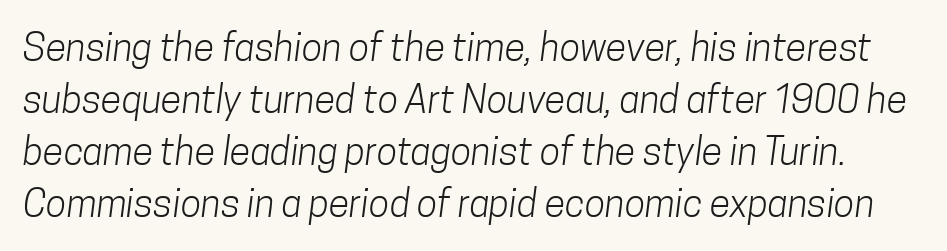
The type is set solid horizontally, with unmodified tracking. The line-height multiplier appears to be the usual default. Note the varied advance widths — an 'i' is clearly narrower than an 'm'. Letterform terminals end flat and unadorned throughout the passage. The letters look calm and open, with moderate or lighter stems.
